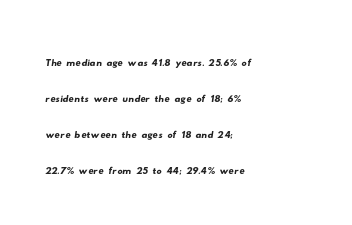
Q: Is the text underlined? A: No.
Q: How is the paragraph aligned? A: Left-aligned.
Q: Is the spacing between letters normal or unusually wide? A: Normal.
Q: Is the spacing between lines tight, normal or loose? A: Normal.
